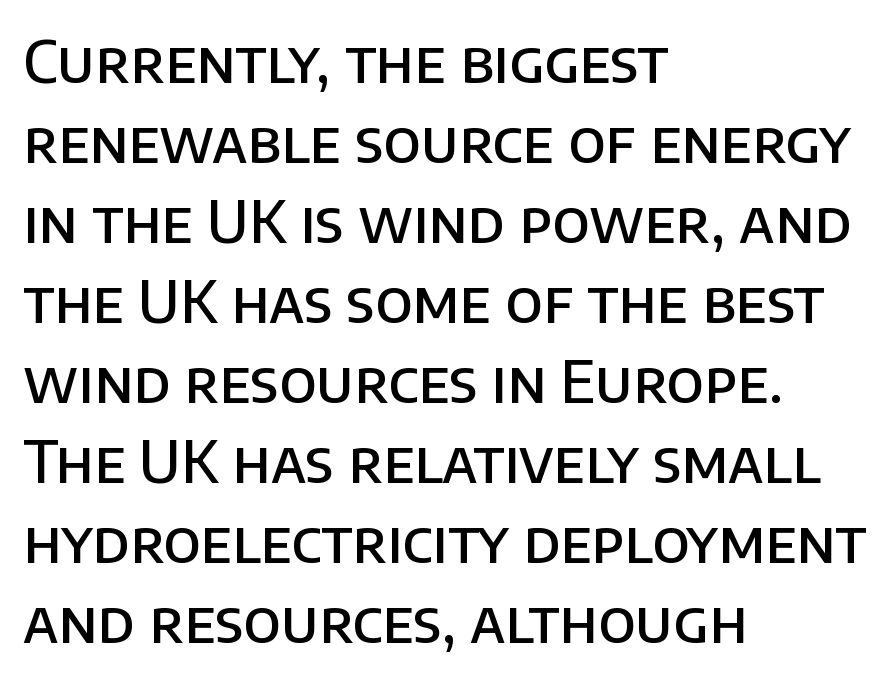
Q: Is the text bold? A: Semi-bold.
Q: Is the text italic (slanted)? A: No, it is upright.
Q: Is the typeface a serif or a sans-serif typeface? A: Sans-serif.
Q: Is the text underlined? A: No.
Q: How is the paragraph aligned? A: Left-aligned.
Q: Is the spacing between letters normal or unusually wide? A: Normal.
Q: Is the spacing between lines tight, normal or loose? A: Normal.
Q: Width (condensed, normal, or wide)? A: Normal.
Q: Stroke contrast? A: Low.
Q: x-height? A: Large.
Q: Monospaced? A: No.
